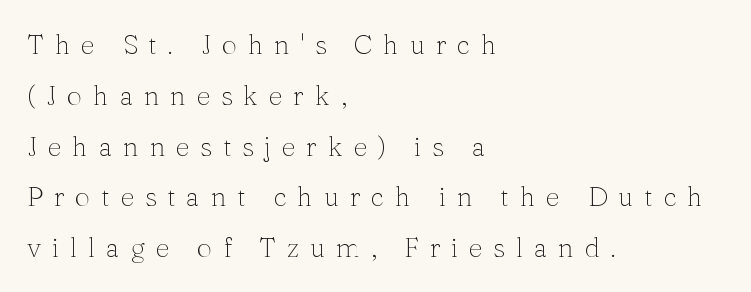
A typesetter would call this heavily tracked-out type. All the whitespace from short lines collects on the right. Does the lettering tilt? It doesn't — this is upright. A bare baseline throughout the passage. The letters look calm and open, with moderate or lighter stems.
